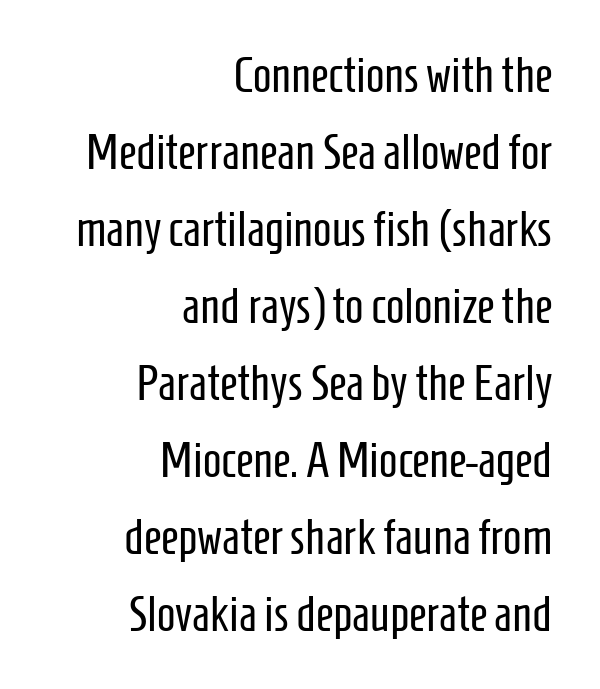
Q: Is the text bold? A: No.
Q: Is the text italic (slanted)? A: No, it is upright.
Q: Is the typeface a serif or a sans-serif typeface? A: Sans-serif.
Q: Is the text underlined? A: No.
Q: How is the paragraph aligned? A: Right-aligned.
Q: Is the spacing between letters normal or unusually wide? A: Normal.
Q: Is the spacing between lines tight, normal or loose? A: Normal.
Q: Width (condensed, normal, or wide)? A: Condensed.
Q: Stroke contrast? A: Low.
Q: x-height? A: Medium.
Q: Monospaced? A: No.
